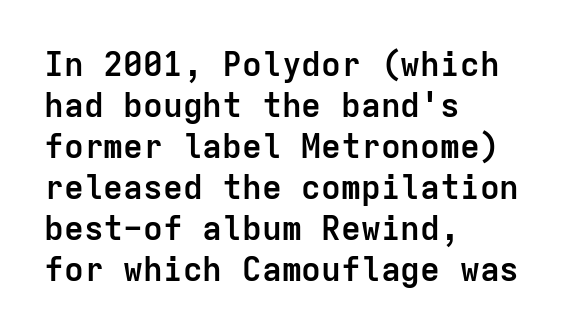
The image shows 33 px semibold sans-serif type, upright, monospaced; set left-aligned, line spacing 1.24x, normal letter spacing, not underlined; low stroke contrast and a medium x-height.
